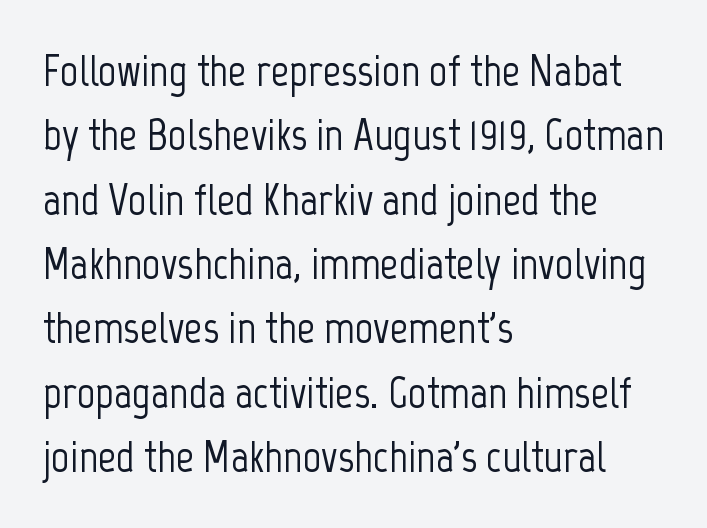
{"serif": "no", "italic": "no", "width": "condensed", "stroke_contrast": "low", "x_height": "medium", "monospaced": "no", "underline": "no", "align": "left", "line_spacing": "normal", "line_spacing_ratio": 1.43, "letter_spacing": "normal", "letter_spacing_em": 0.0, "glyph_px": 45}
